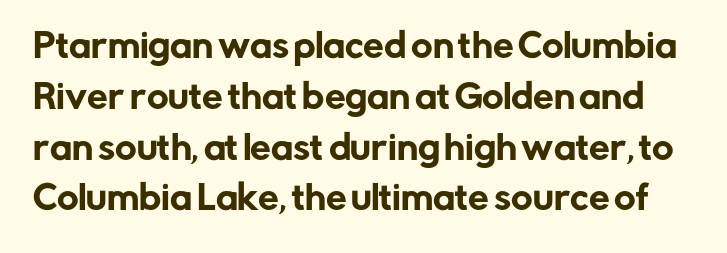
Lines of text with bare space underneath. Proportional: the letters do not fall into vertical columns. The typeface chosen for these lines omits serifs. These lines keep a tight, regular rhythm from letter to letter. The specimen reads as upright at a glance.
